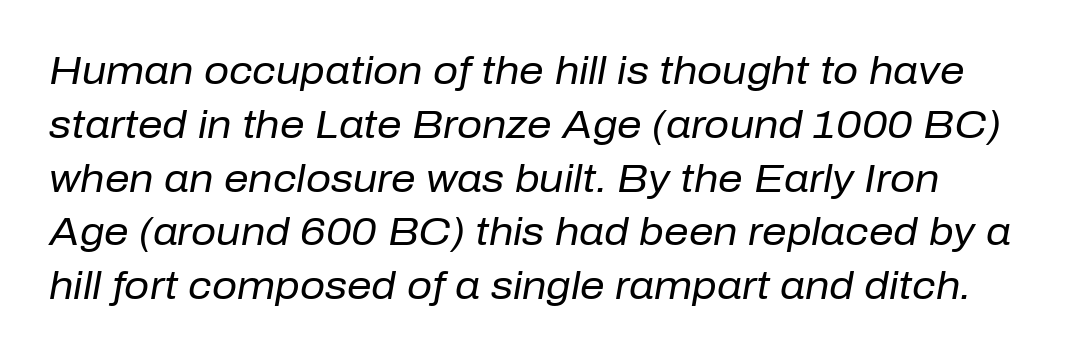
Q: Is the text bold? A: No.
Q: Is the text italic (slanted)? A: Yes, it leans right by about 10 degrees.
Q: Is the text underlined? A: No.
Q: Is the spacing between letters normal or unusually wide? A: Normal.
Q: Is the spacing between lines tight, normal or loose? A: Normal.
Q: Width (condensed, normal, or wide)? A: Normal.
Q: Stroke contrast? A: Low.
Q: x-height? A: Medium.
Q: Monospaced? A: No.
